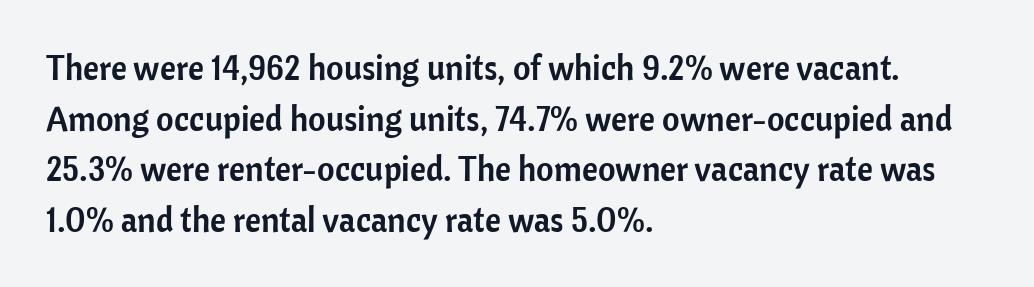
The image shows 34 px sans-serif type, upright; set left-aligned, normal line spacing (1.49x), normal letter spacing, not underlined; low stroke contrast and a medium x-height.
